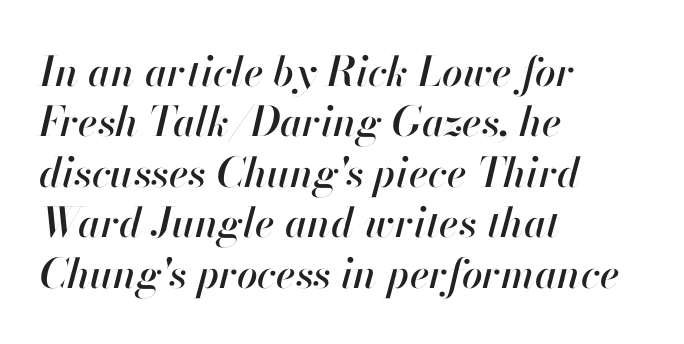
The image shows 41 px text type, italic (leaning right); set left-aligned, line spacing 1.23x, normal letter spacing, not underlined; high stroke contrast and a small x-height.
